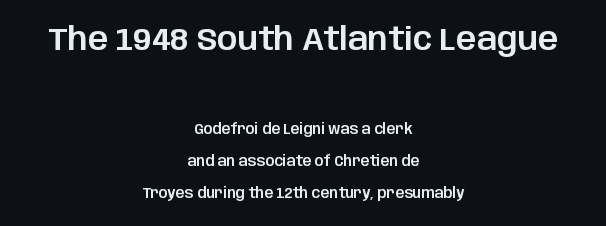
{"serif": "no", "italic": "no", "width": "normal", "stroke_contrast": "low", "x_height": "large", "monospaced": "no", "underline": "no", "align": "center", "line_spacing": "loose", "line_spacing_ratio": 2.27, "letter_spacing": "normal", "letter_spacing_em": 0.0, "larger_block": "first", "size_ratio": 2.29, "glyph_px": 32}
